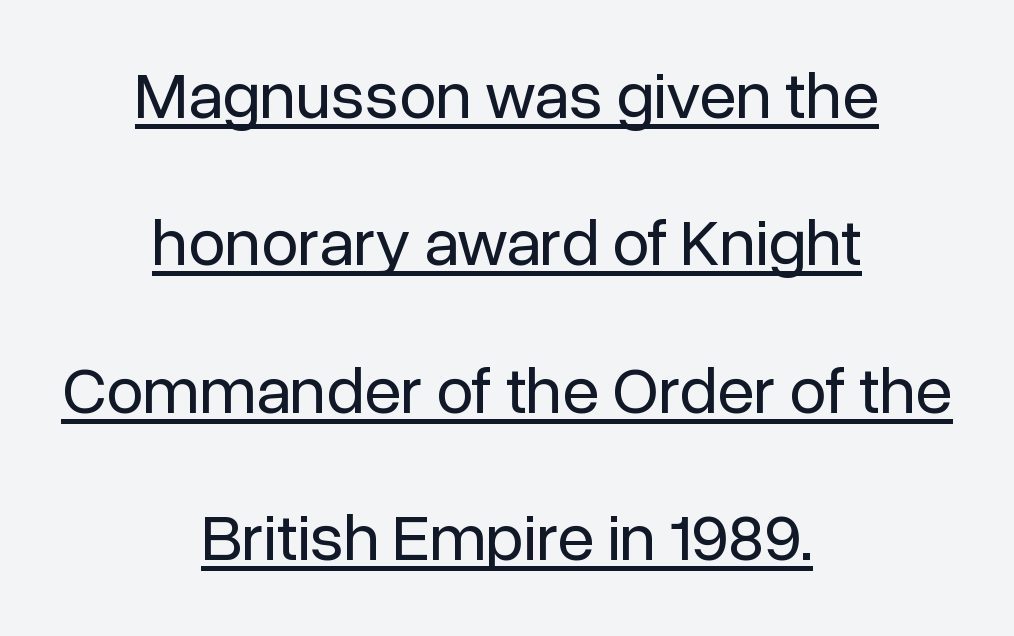
The image shows 67 px regular-weight sans-serif type, upright; set centered, loose line spacing (2.2x), normal letter spacing, underlined; low stroke contrast and a medium x-height.
